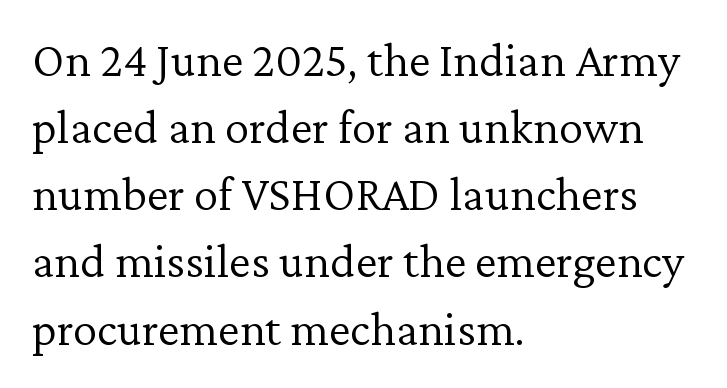
Character widths vary here, with narrow letters taking less room than wide ones. Quick note: underline off. Italic: no, the glyphs are upright roman. Does the type have serifs? Yes, each stem ends in a small foot. In CSS terms this would be text-align: left.
